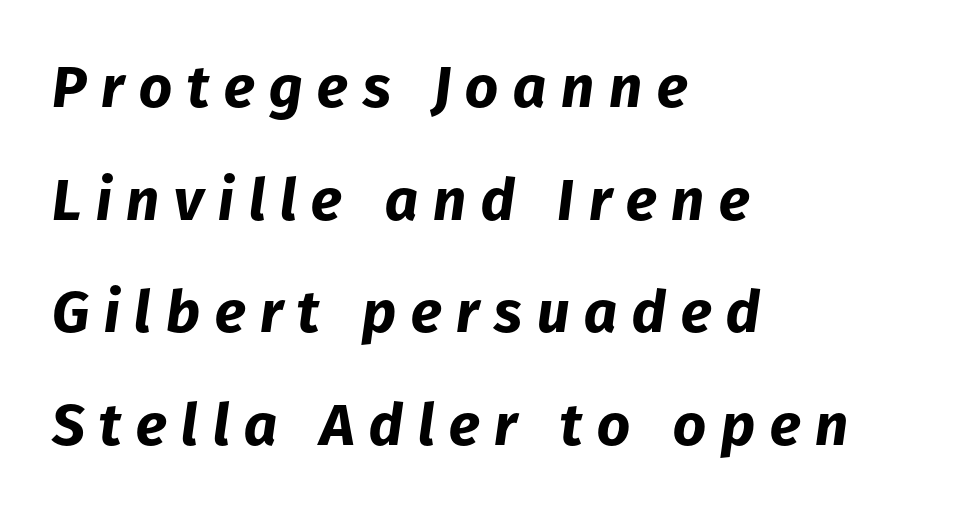
These lines stack with their left ends in a neat column. Glance below the letters and you will spot only blank space. The rendering uses natural spacing where letterforms have individual widths. Designer's note — italics engaged. The letters are bold, with thick, heavy strokes.
